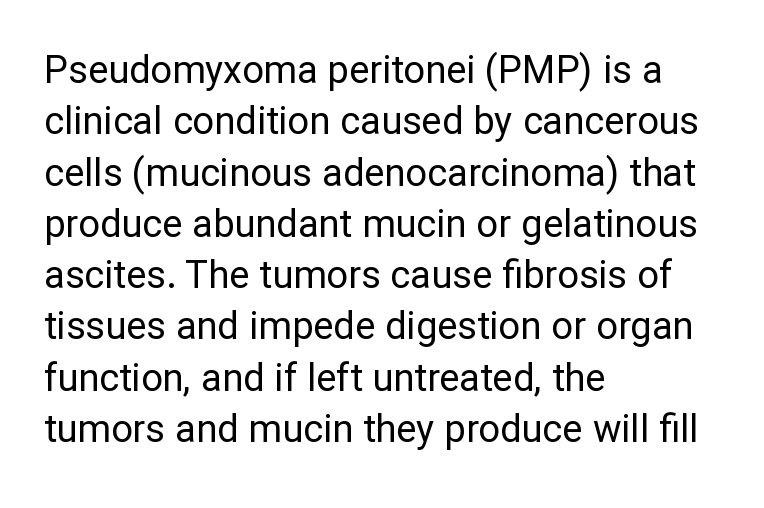
This rendering leaves character spacing at its baseline value. The compositor pushed each line to the left boundary. A sans-serif font was chosen for this passage. Unmarked baselines from the first word to the last. The strokes carry an ordinary text weight at most. Rows of type keep a routine distance in the vertical direction.
